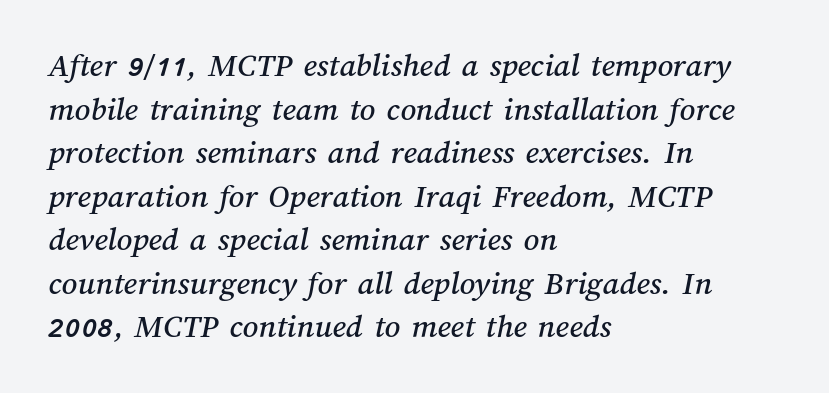
{"width": "normal", "stroke_contrast": "medium", "x_height": "medium", "monospaced": "no", "underline": "no", "align": "left", "line_spacing": "normal", "line_spacing_ratio": 1.28, "letter_spacing": "normal", "letter_spacing_em": 0.0, "glyph_px": 34}
